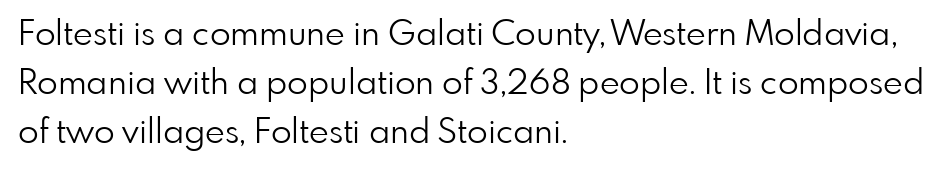
Underlining? Definitely not there. The letters sit at their default tracking, neither squeezed nor spread. Stroke mass is kept to a normal reading level or below. Reading down the column, the eye jumps a familiar distance to each next line.
